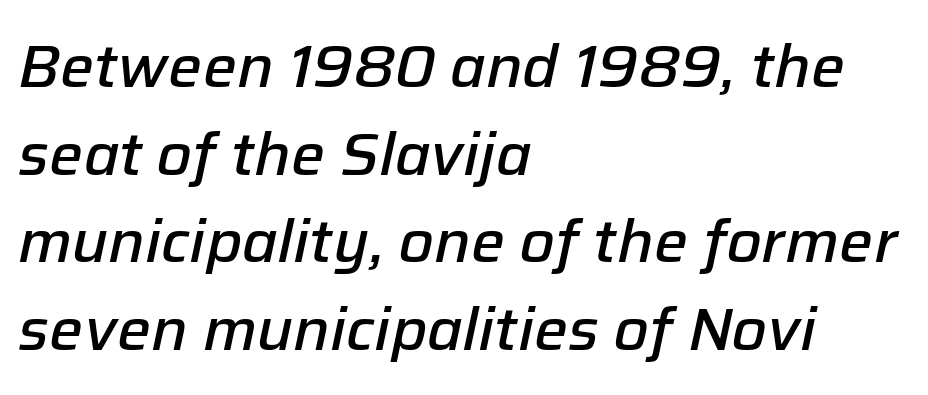
A typesetter would call this leading conventional body-copy spacing. You could not count columns in this text — the font is proportionally spaced. These lines are set flush left with a ragged right edge. Typesetter's note: demi weight, one step under bold. Slant detected: the letters are inclined.
